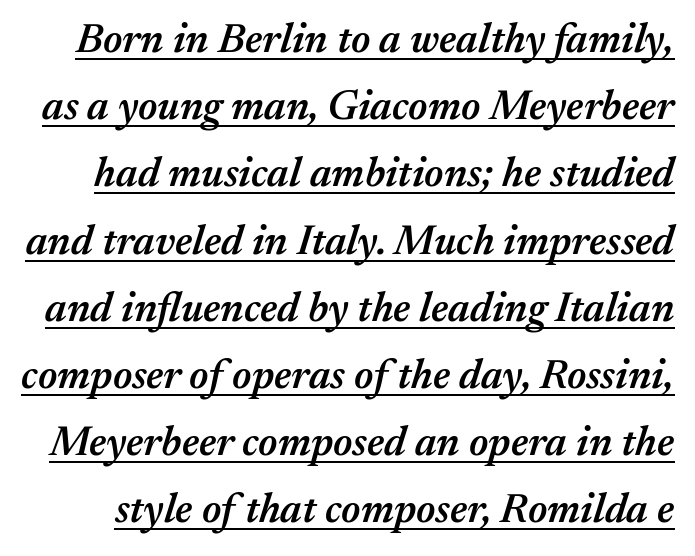
The image shows 42 px semibold type, italic (leaning right); set normal line spacing (1.6x), normal letter spacing, underlined; medium stroke contrast and a medium x-height.
